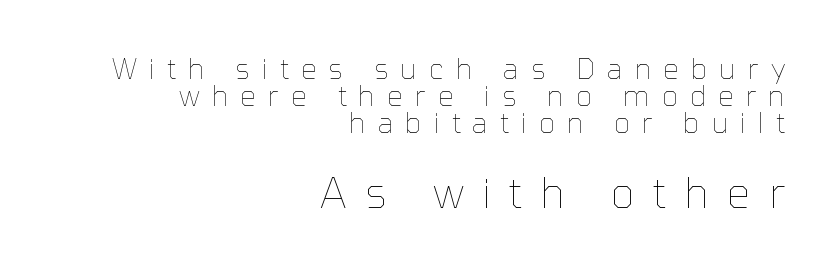
The rendering anchors every line to the right-hand side. Rendered with straight, roman letterforms. Visually, the bottom section dominates because its glyphs are scaled up. Is there much room between lines? No — they nearly touch. The characters are drawn with everyday or finer stroke widths.
